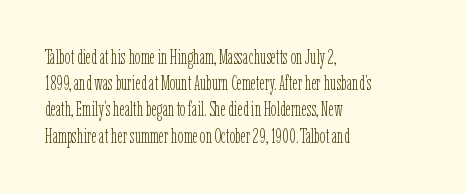
Q: Is the text bold? A: No.
Q: Is the text italic (slanted)? A: No, it is upright.
Q: Is the text underlined? A: No.
Q: How is the paragraph aligned? A: Left-aligned.
Q: Is the spacing between letters normal or unusually wide? A: Normal.
Q: Is the spacing between lines tight, normal or loose? A: Normal.
